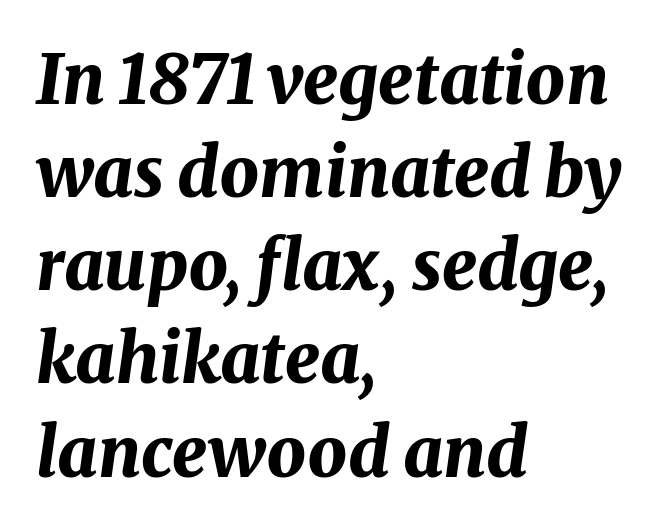
{"italic": "yes", "lean": "right", "slant_degrees": 8, "bold": "yes", "weight": "bold", "width": "normal", "stroke_contrast": "medium", "x_height": "medium", "monospaced": "no", "underline": "no", "align": "left", "line_spacing": "normal", "line_spacing_ratio": 1.35, "letter_spacing": "normal", "letter_spacing_em": 0.0, "glyph_px": 69}
